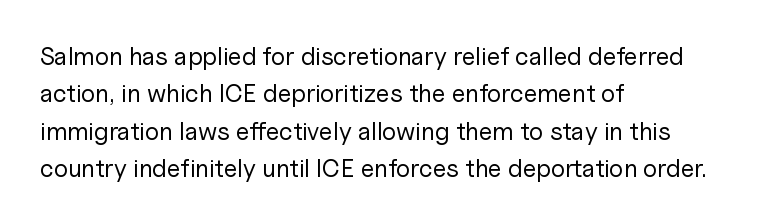
Q: Is the text bold? A: No.
Q: Is the text italic (slanted)? A: No, it is upright.
Q: Is the text underlined? A: No.
Q: How is the paragraph aligned? A: Left-aligned.
Q: Is the spacing between letters normal or unusually wide? A: Normal.
Q: Is the spacing between lines tight, normal or loose? A: Normal.
